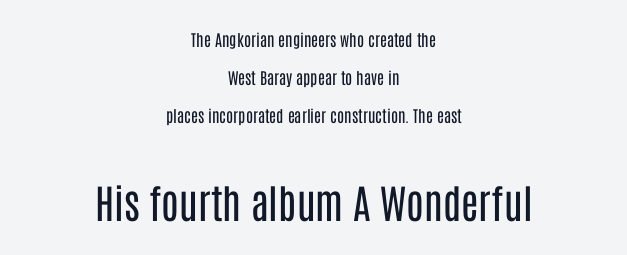
{"serif": "no", "italic": "no", "bold": "no", "weight": "regular", "width": "condensed", "stroke_contrast": "low", "x_height": "large", "monospaced": "no", "underline": "no", "align": "center", "line_spacing": "loose", "line_spacing_ratio": 2.37, "letter_spacing": "normal", "letter_spacing_em": 0.0, "larger_block": "second", "size_ratio": 2.5, "glyph_px": 40}
